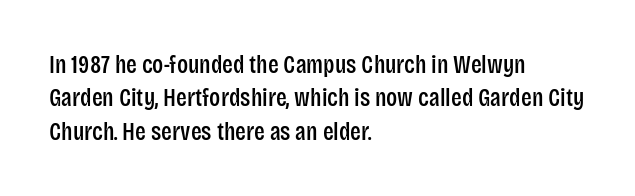
Q: Is the text italic (slanted)? A: No, it is upright.
Q: Is the text underlined? A: No.
Q: How is the paragraph aligned? A: Left-aligned.
Q: Is the spacing between letters normal or unusually wide? A: Normal.
Q: Is the spacing between lines tight, normal or loose? A: Normal.
